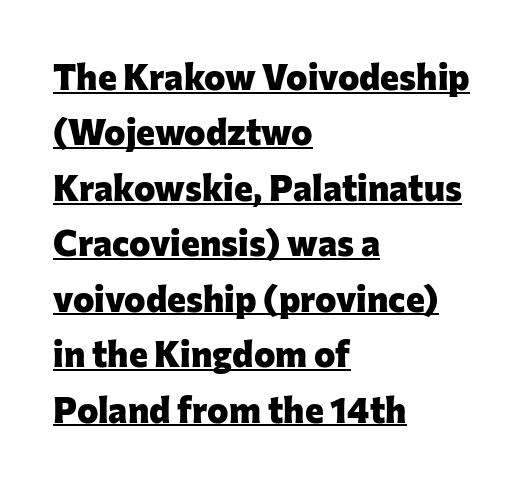
Nothing sits at the stroke ends, so this counts as sans-serif. A typesetter would call this proportional, since set widths differ per character. The block of text has a typical density, with ordinary space between rows. The rendering uses the underline text-decoration.
